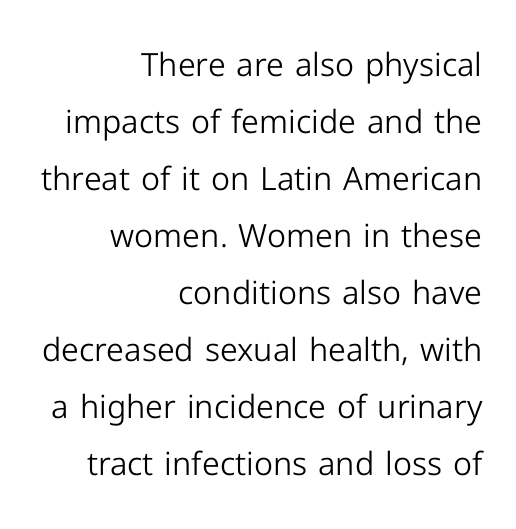
Check where the strokes stop: nothing finishes them off — pure sans. Is this a fixed-width face? No — the glyphs have proportional, varying widths. This is roman type, the default non-slanted kind. Underlining? Definitely not there.
